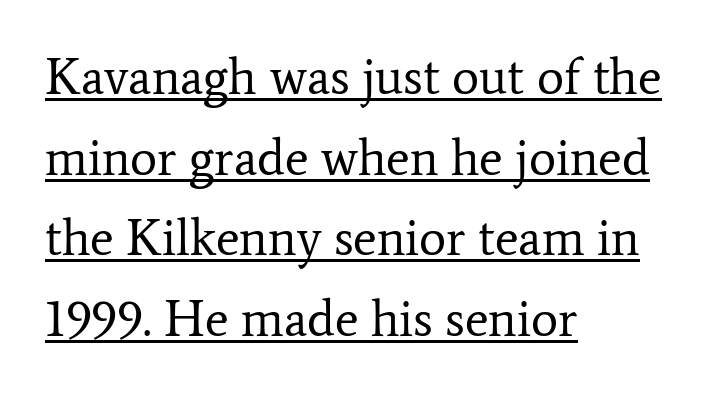
Q: Is the text bold? A: No.
Q: Is the text italic (slanted)? A: No, it is upright.
Q: Is the typeface a serif or a sans-serif typeface? A: Serif.
Q: Is the text underlined? A: Yes.
Q: How is the paragraph aligned? A: Left-aligned.
Q: Is the spacing between letters normal or unusually wide? A: Normal.
Q: Is the spacing between lines tight, normal or loose? A: Normal.
Q: Width (condensed, normal, or wide)? A: Normal.
Q: Stroke contrast? A: Low.
Q: x-height? A: Medium.
Q: Monospaced? A: No.
